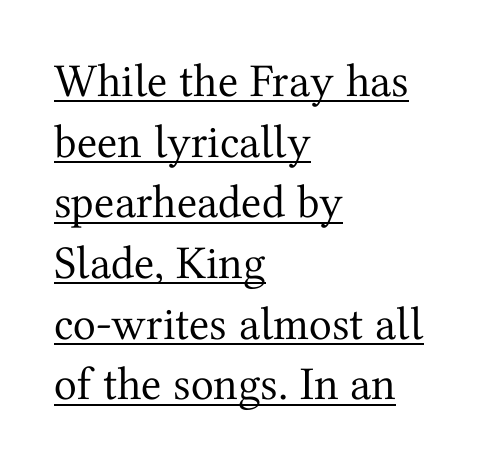
Do the characters align in a grid? No, the font is proportional. Small tapered or slab feet sit at the stroke ends, so this counts as serif. Where is the straight margin? On the left. What stands out about the letter spacing? Nothing — it is the standard amount. The lettering is marked with a stroke running underneath it.
